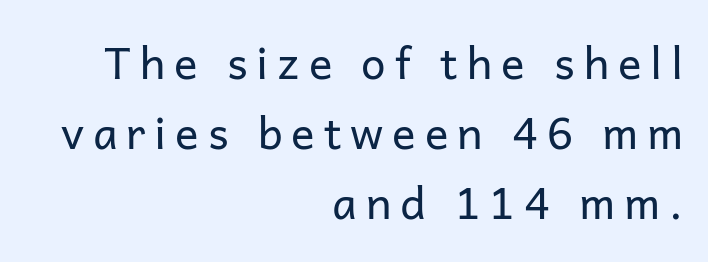
The image shows 44 px regular-weight sans-serif type, upright; set right-aligned, normal line spacing (1.59x), unusually wide letter spacing (+0.2 em), not underlined; low stroke contrast and a medium x-height.
